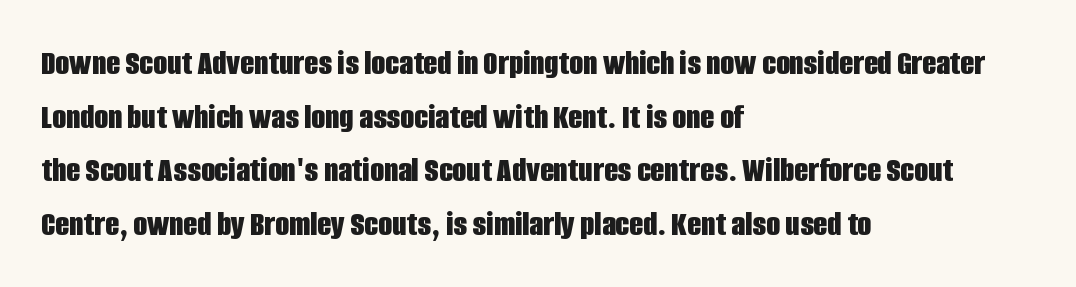
{"serif": "no", "italic": "no", "bold": "yes", "weight": "bold", "width": "condensed", "stroke_contrast": "low", "x_height": "large", "monospaced": "no", "underline": "no", "align": "left", "line_spacing": "normal", "line_spacing_ratio": 1.49, "letter_spacing": "normal", "letter_spacing_em": 0.0, "glyph_px": 36}
